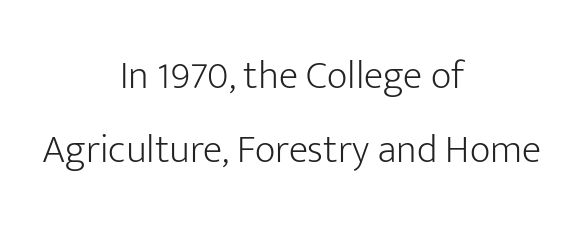
{"serif": "no", "italic": "no", "bold": "no", "weight": "light", "width": "normal", "stroke_contrast": "low", "x_height": "medium", "monospaced": "no", "underline": "no", "align": "center", "line_spacing_ratio": 1.85, "letter_spacing": "normal", "letter_spacing_em": 0.0, "glyph_px": 40}
